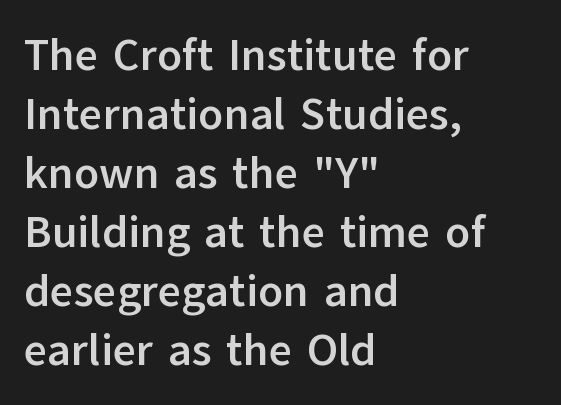
Q: Is the text bold? A: Yes.
Q: Is the text italic (slanted)? A: No, it is upright.
Q: Is the typeface a serif or a sans-serif typeface? A: Sans-serif.
Q: Is the text underlined? A: No.
Q: How is the paragraph aligned? A: Left-aligned.
Q: Is the spacing between letters normal or unusually wide? A: Normal.
Q: Is the spacing between lines tight, normal or loose? A: Normal.
Q: Width (condensed, normal, or wide)? A: Normal.
Q: Stroke contrast? A: Low.
Q: x-height? A: Medium.
Q: Monospaced? A: No.
